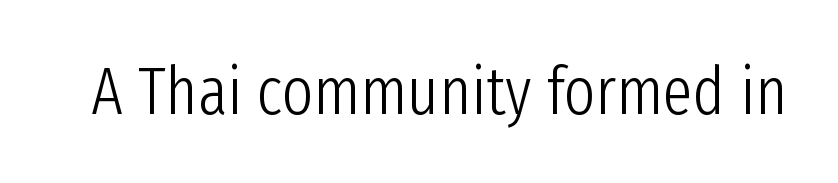
The typography opts for an upright posture over an oblique one. Nothing unusual about the tracking: characters are spaced as the font intends. No extra ink here — the face is not bold. Here the designer chose a conventional face with non-uniform glyph widths. The passage shown is not underscored anywhere.
